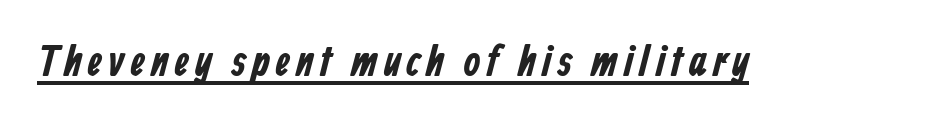
The image shows 43 px condensed sans-serif type; set underlined; low stroke contrast and a medium x-height.
